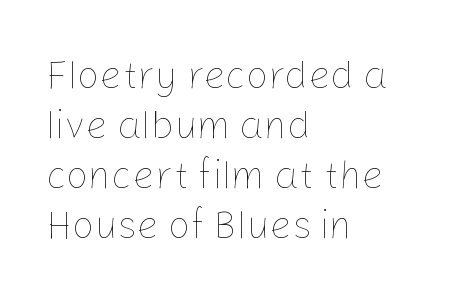
The image shows 39 px thin type, upright; set left-aligned, normal line spacing (1.28x), normal letter spacing, not underlined; low stroke contrast and a medium x-height.
